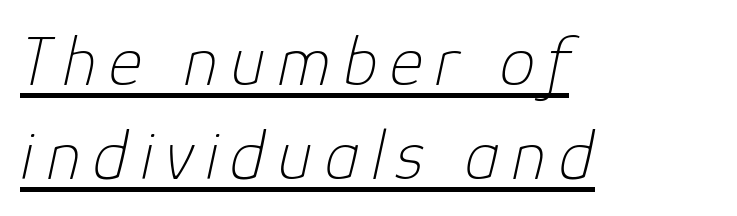
These lines sit exactly where default settings would place them. Designer's note — italics engaged. Line beginnings align vertically; line endings do not. Stems and bowls with no extra thickness — not bold. These characters rest on top of a visible drawn line.
